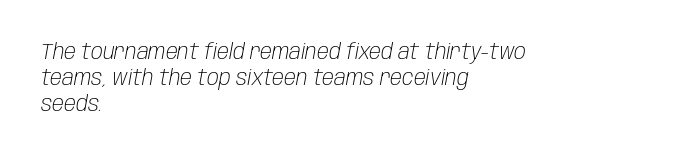
The image shows 22 px text type, italic (leaning right); set left-aligned, line spacing 1.19x, normal letter spacing, not underlined.
